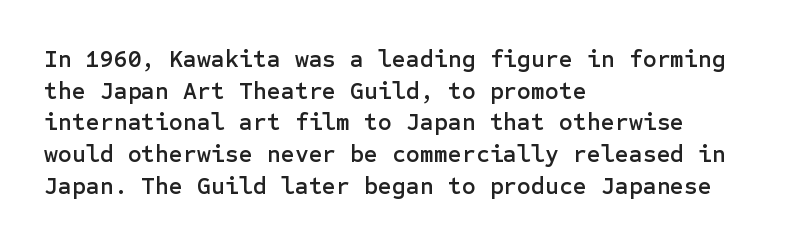
The image shows 24 px text type, upright; set left-aligned, normal line spacing (1.32x), normal letter spacing, not underlined.
